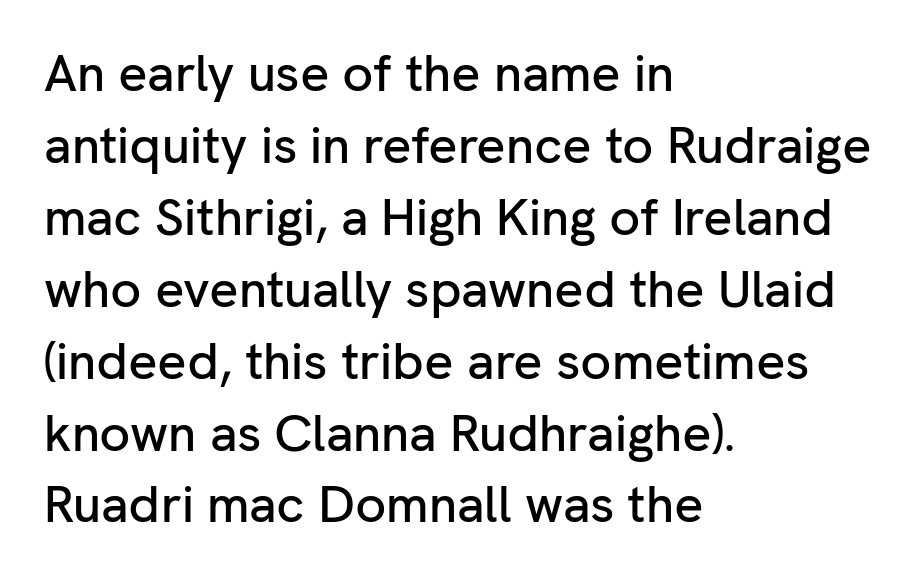
The image shows 51 px sans-serif type, upright; set left-aligned, normal line spacing (1.41x), normal letter spacing, not underlined; low stroke contrast and a medium x-height.
